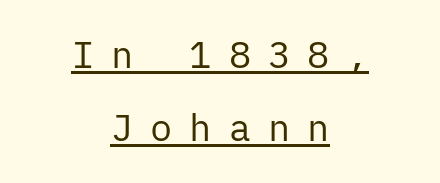
These characters rest on top of a visible drawn line. No chunkiness to these letters — they're not bold. Regarding serifs, this sample does without them. You could fit nearly another row in the gap between these rows. The letters stand upright; this is a roman face.
